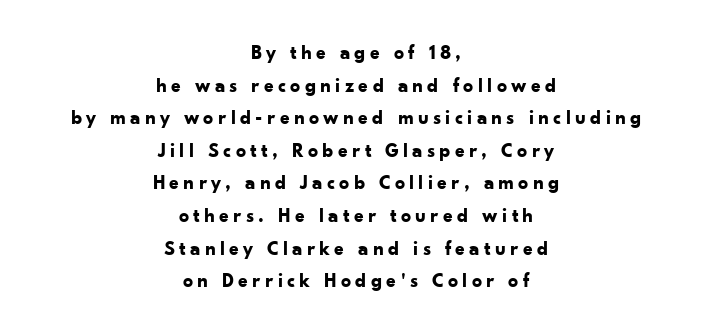
{"italic": "no", "bold": "yes", "underline": "no", "align": "center", "line_spacing": "normal", "line_spacing_ratio": 1.63, "letter_spacing": "wide", "letter_spacing_em": 0.21, "glyph_px": 20}
